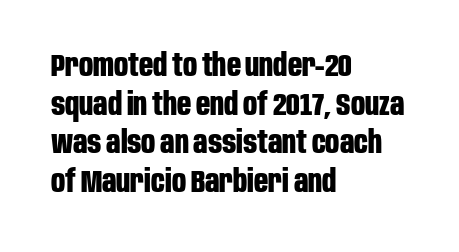
On the weight axis this lands at bold, roughly 700. What stands out about the letter spacing? Nothing — it is the standard amount. This is the regular roman posture of the typeface. The lines sit at an ordinary, default distance from one another. This sample has the flowing, uneven cadence of proportional lettering. The face used here is a sans, in the tradition of grotesques and geometrics.
